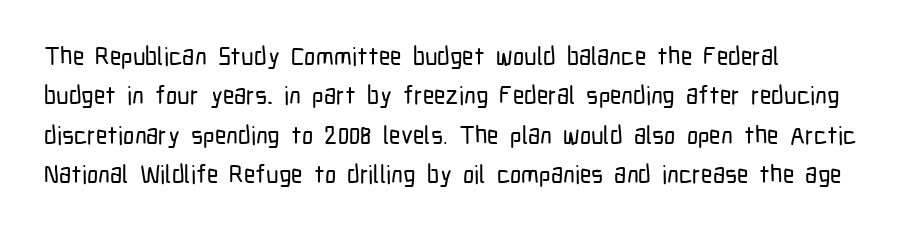
Q: Is the text italic (slanted)? A: No, it is upright.
Q: Is the text underlined? A: No.
Q: Is the spacing between letters normal or unusually wide? A: Normal.
Q: Is the spacing between lines tight, normal or loose? A: Normal.
